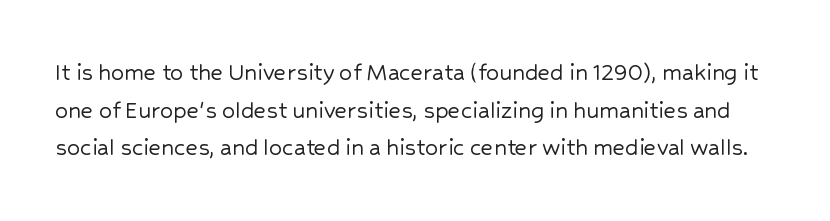
The passage shown has conventional tracking throughout. The leading is moderate, giving the passage an even texture. Upright lettering throughout. Nobody drew a line under any word here.
